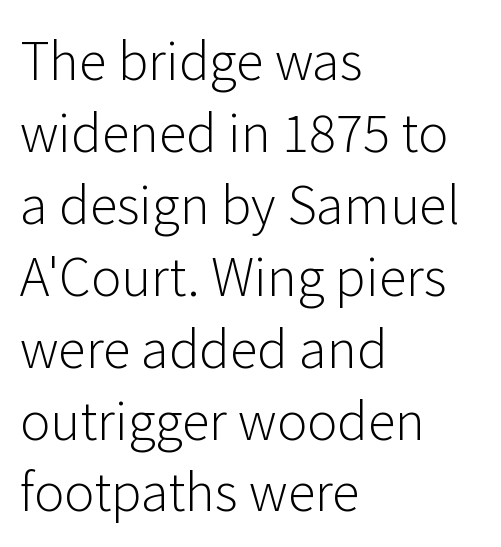
The image shows 51 px light sans-serif type, upright; set left-aligned, normal line spacing (1.41x), normal letter spacing, not underlined; low stroke contrast and a medium x-height.
